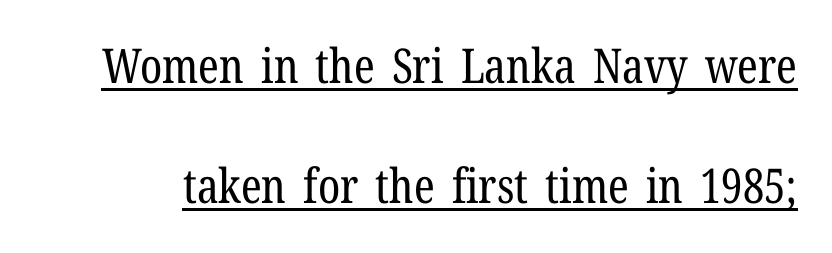
Each letter keeps its own natural width here, so spacing adapts to shape. A serif font was chosen for this passage. Quick note: underline on. The lines are spread far apart with generous leading. Ascenders rise straight up at ninety degrees. Stroke mass is kept to a normal reading level or below.
